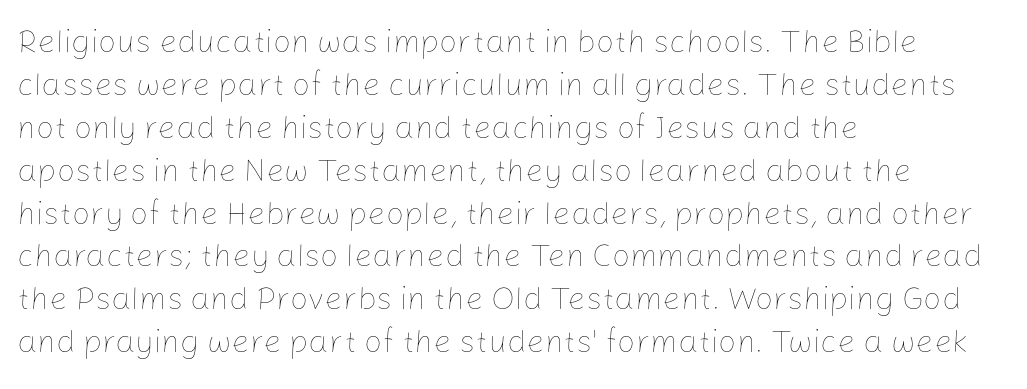
Descenders are the only things crossing below the line. Here the designer chose a conventional face with non-uniform glyph widths. One-word summary of the alignment: left. Caption: face not bold, strokes unweighted. The rendering uses a moderate line-height, typical for paragraphs.
